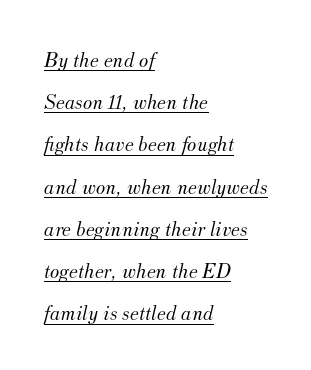
The image shows 22 px text type, italic (leaning right); set left-aligned, loose line spacing (1.92x), normal letter spacing, underlined.
